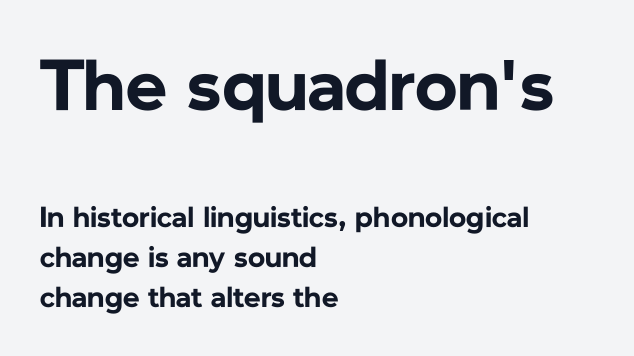
Q: Is the text bold? A: Yes.
Q: Is the text italic (slanted)? A: No, it is upright.
Q: Is the typeface a serif or a sans-serif typeface? A: Sans-serif.
Q: Is the text underlined? A: No.
Q: How is the paragraph aligned? A: Left-aligned.
Q: Is the spacing between letters normal or unusually wide? A: Normal.
Q: Is the spacing between lines tight, normal or loose? A: Normal.
Q: Which block of text is set in a larger size, the first (top) or the second (bottom)? A: The first (top) one.
Q: Width (condensed, normal, or wide)? A: Normal.
Q: Stroke contrast? A: Low.
Q: x-height? A: Medium.
Q: Monospaced? A: No.
